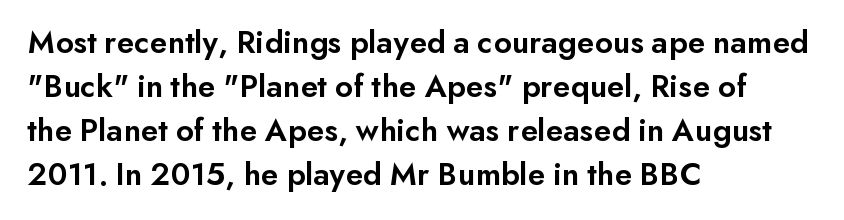
The baseline area is clear. The specimen reads as upright at a glance. Honestly, the letter spacing is just normal — you wouldn't notice it. Its strokes are somewhat broadened, the hallmark of semibold type. Summary of vertical rhythm: regular, with standard interline spacing.
